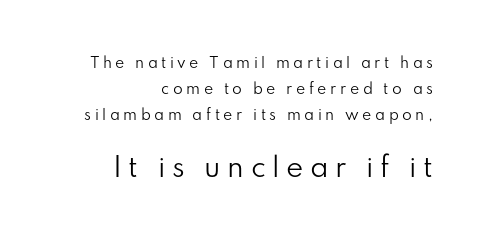
Beneath every word, the page is bare. The passage shown has open, widely tracked lettering throughout. Top chunk: small. Bottom chunk: large. In CSS terms this would be text-align: right. A roman cut, with each character standing at attention. The letters look calm and open, with moderate or lighter stems.
